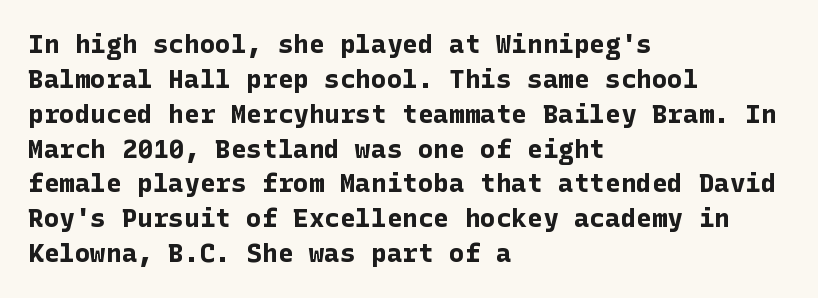
Q: Is the text bold? A: Yes.
Q: Is the text italic (slanted)? A: No, it is upright.
Q: Is the text underlined? A: No.
Q: How is the paragraph aligned? A: Left-aligned.
Q: Is the spacing between letters normal or unusually wide? A: Normal.
Q: Is the spacing between lines tight, normal or loose? A: Normal.
